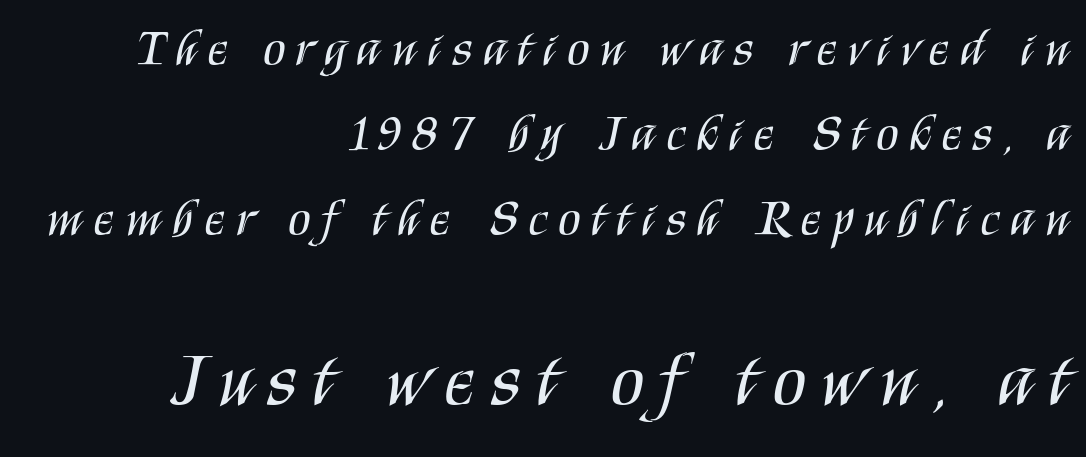
Note the varied advance widths — an 'i' is clearly narrower than an 'm'. The rag falls on the left side of this text block. Leading: standard. Nothing sits at the stroke ends, so this counts as sans-serif. Unbolded letterforms with no extra heft. The composition opens small and finishes big.
